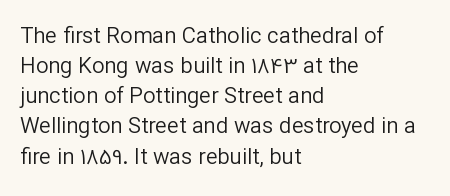
{"italic": "no", "bold": "no", "underline": "no", "align": "left", "line_spacing": "normal", "line_spacing_ratio": 1.37, "letter_spacing": "normal", "letter_spacing_em": 0.0, "glyph_px": 22}
